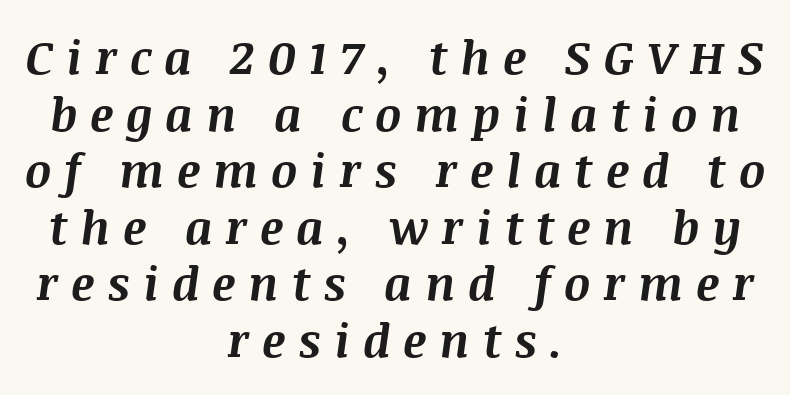
As a designer I'd log this as weight 700, bold. The rendering uses natural spacing where letterforms have individual widths. How are the letters spaced? Widely, with obvious added tracking. Designer's note — italics engaged.
